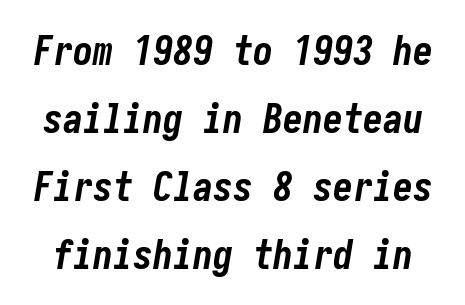
The image shows 40 px bold, condensed type, italic (leaning right); set normal line spacing (1.7x), normal letter spacing, not underlined; low stroke contrast and a medium x-height.
